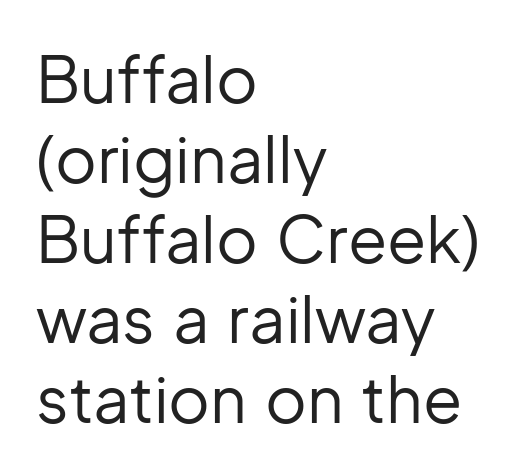
No heavy texture on the line: the type isn't bold. The string is rendered with underlining switched off. A typesetter would call this proportional, since set widths differ per character. The typeface chosen for these lines omits serifs. Ordinary non-slanted type is in use. Default kerning and tracking; the words read as compact shapes.
